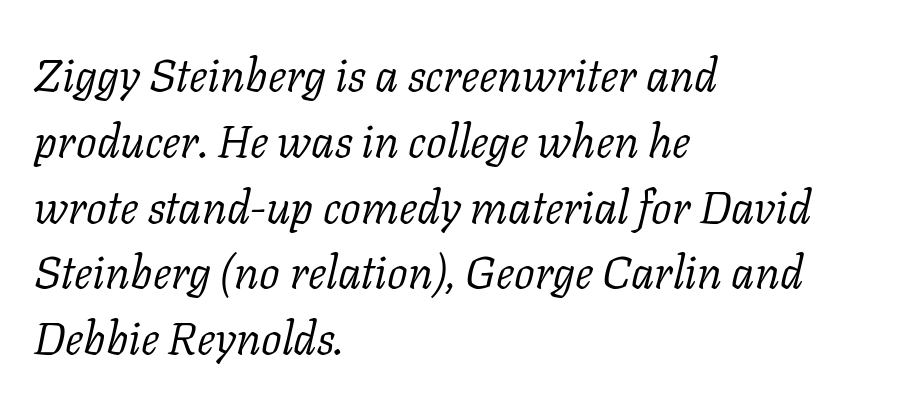
The image shows 46 px light serif type, italic (leaning right); set left-aligned, normal line spacing (1.43x), normal letter spacing, not underlined; low stroke contrast and a medium x-height.
